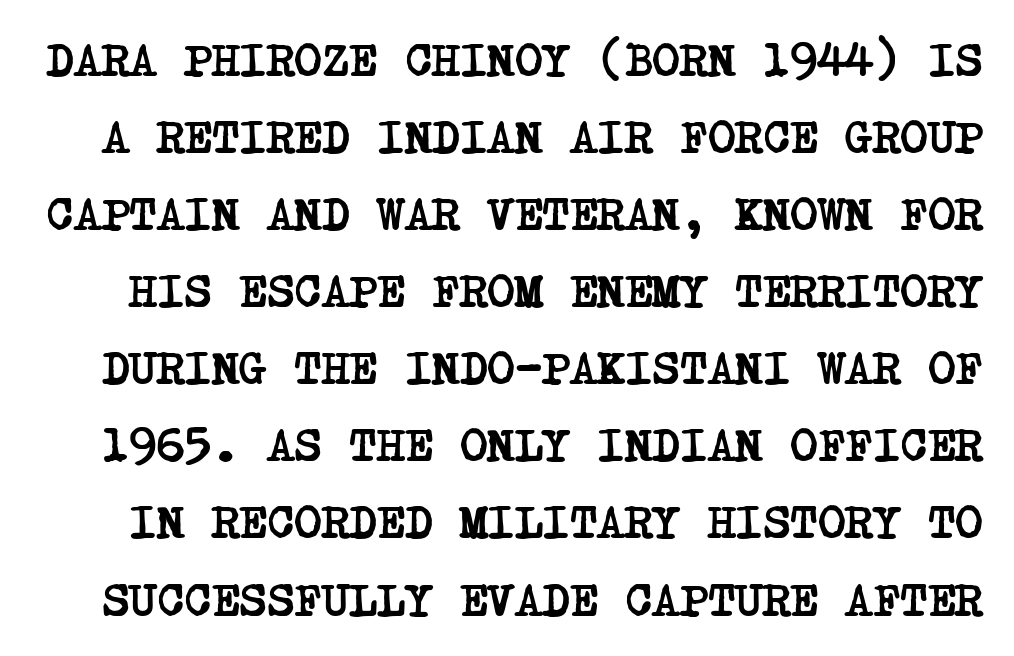
The image shows 47 px semibold, condensed serif type; set normal line spacing (1.64x), normal letter spacing, not underlined; low stroke contrast and a large x-height.
